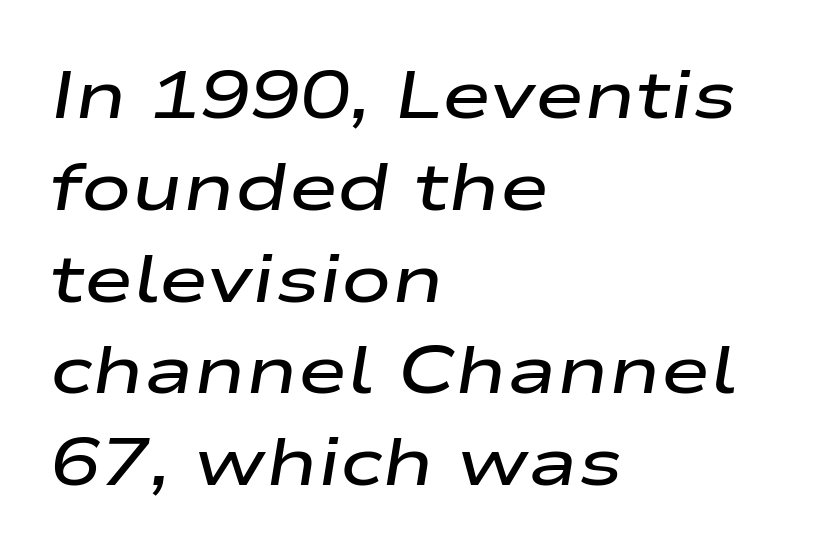
{"italic": "yes", "lean": "right", "slant_degrees": 9, "bold": "semi", "weight": "semibold", "width": "wide", "stroke_contrast": "low", "x_height": "medium", "monospaced": "no", "underline": "no", "align": "left", "line_spacing": "normal", "line_spacing_ratio": 1.37, "letter_spacing": "normal", "letter_spacing_em": 0.0, "glyph_px": 67}
